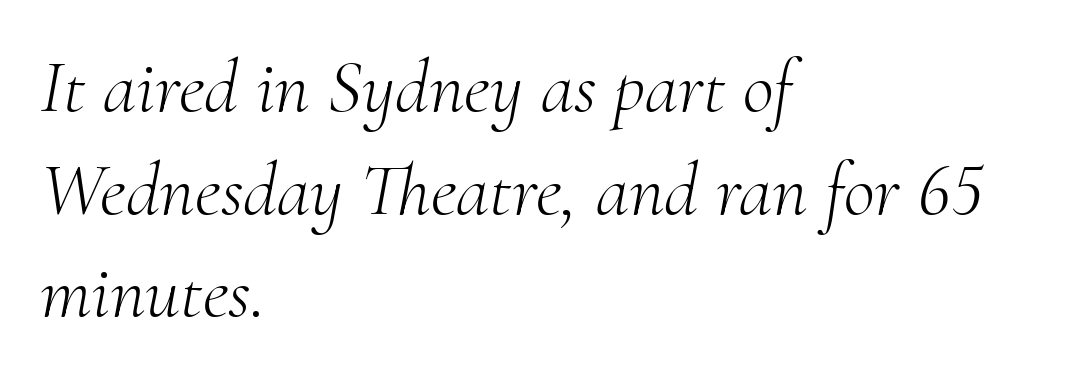
The image shows 76 px light serif type, italic (leaning right); set left-aligned, normal line spacing (1.35x), normal letter spacing, not underlined; medium stroke contrast and a small x-height.
